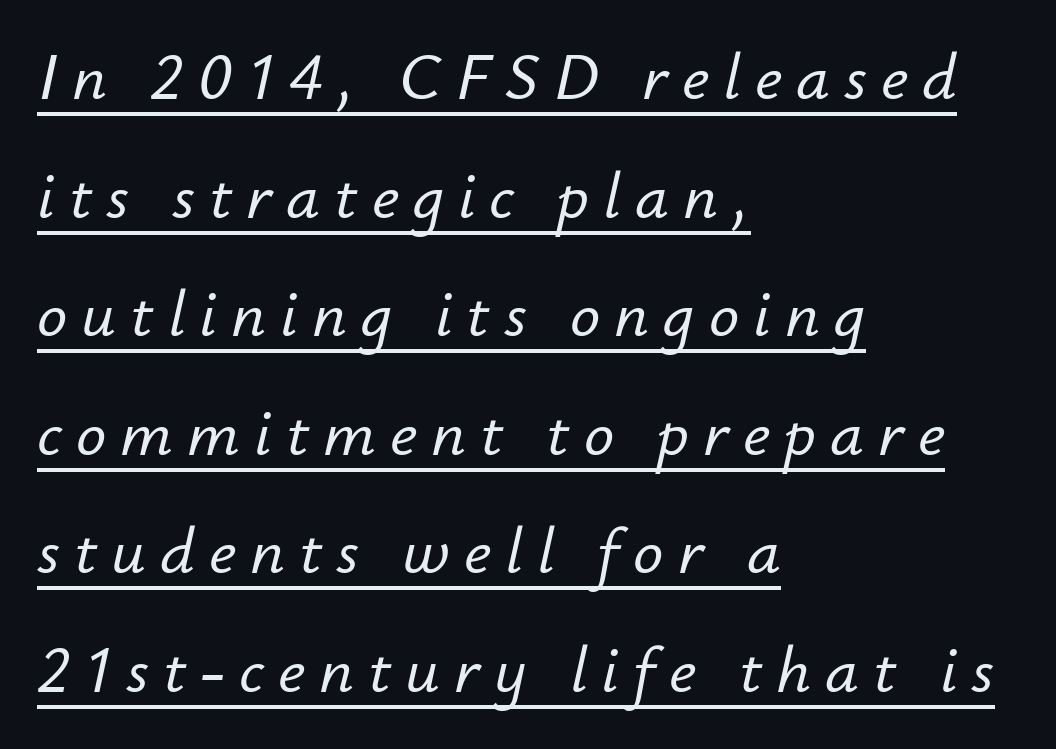
The image shows 67 px text type, italic (leaning right); set left-aligned, line spacing 1.77x, unusually wide letter spacing (+0.21 em), underlined; low stroke contrast and a small x-height.
